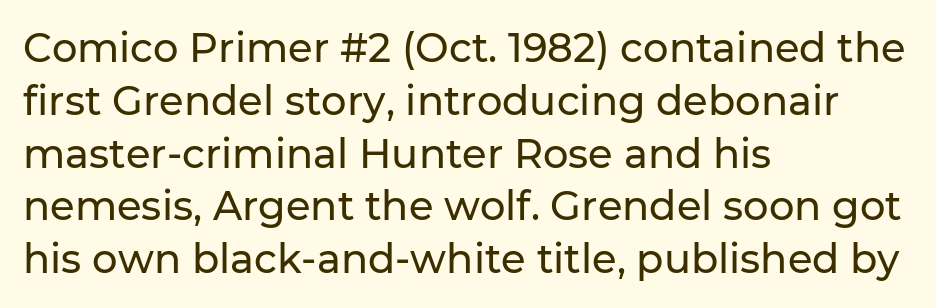
{"serif": "no", "italic": "no", "width": "normal", "stroke_contrast": "low", "x_height": "medium", "monospaced": "no", "underline": "no", "align": "left", "line_spacing": "normal", "line_spacing_ratio": 1.32, "letter_spacing": "normal", "letter_spacing_em": 0.0, "glyph_px": 40}
